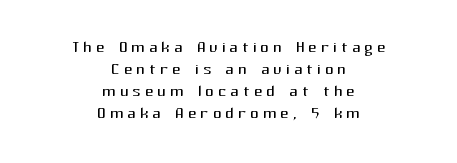
{"italic": "no", "bold": "no", "underline": "no", "align": "center", "line_spacing": "tight", "line_spacing_ratio": 1.05, "glyph_px": 21}
